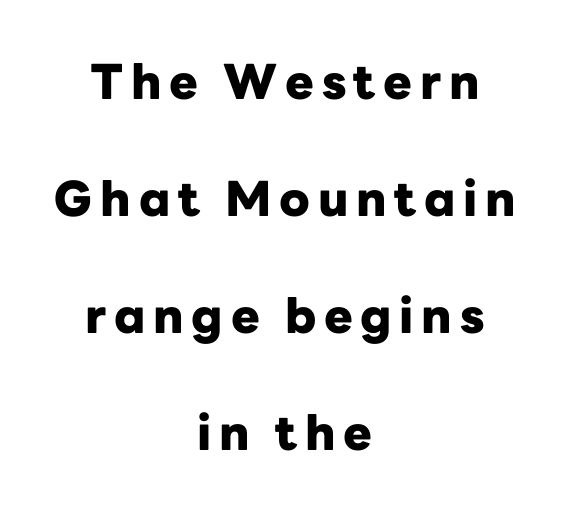
The image shows 48 px heavy sans-serif type, upright; set centered, loose line spacing (2.44x), not underlined; low stroke contrast and a medium x-height.
